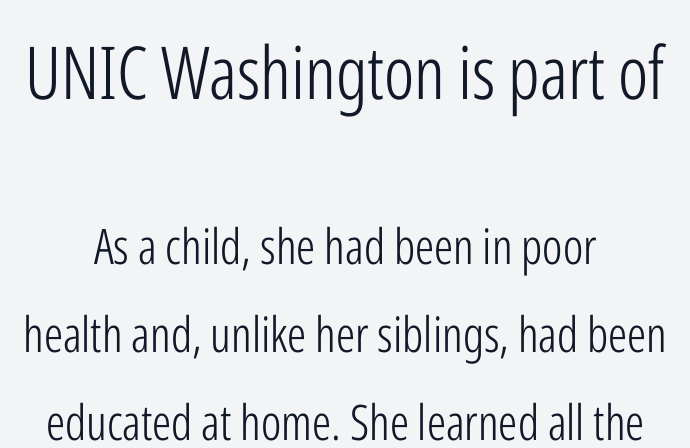
Q: Is the text bold? A: No.
Q: Is the text italic (slanted)? A: No, it is upright.
Q: Is the typeface a serif or a sans-serif typeface? A: Sans-serif.
Q: Is the text underlined? A: No.
Q: How is the paragraph aligned? A: Centered.
Q: Is the spacing between letters normal or unusually wide? A: Normal.
Q: Which block of text is set in a larger size, the first (top) or the second (bottom)? A: The first (top) one.
Q: Width (condensed, normal, or wide)? A: Condensed.
Q: Stroke contrast? A: Low.
Q: x-height? A: Medium.
Q: Monospaced? A: No.
